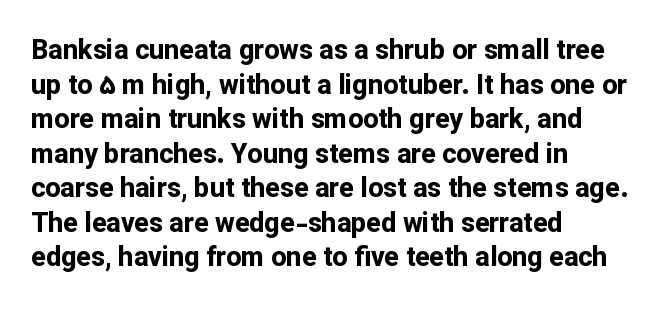
The image shows 27 px bold type, upright; set left-aligned, normal line spacing (1.28x), normal letter spacing, not underlined.
